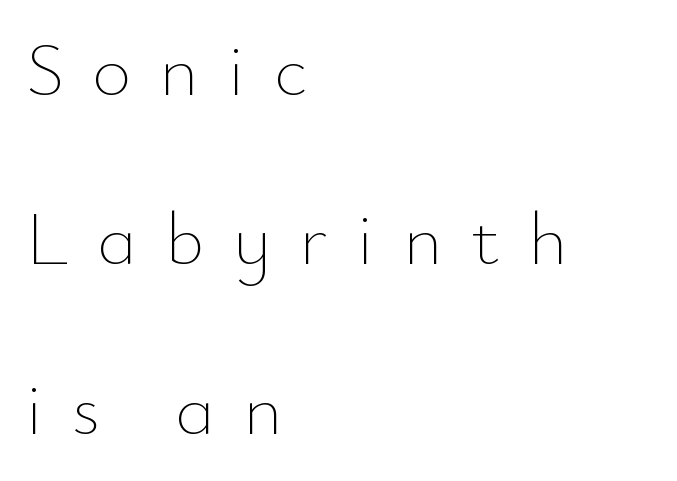
Q: Is the text bold? A: No.
Q: Is the text italic (slanted)? A: No, it is upright.
Q: Is the text underlined? A: No.
Q: How is the paragraph aligned? A: Left-aligned.
Q: Is the spacing between letters normal or unusually wide? A: Unusually wide.
Q: Is the spacing between lines tight, normal or loose? A: Loose.
Q: Width (condensed, normal, or wide)? A: Normal.
Q: Stroke contrast? A: Low.
Q: x-height? A: Small.
Q: Monospaced? A: No.
